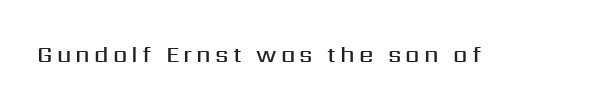
{"italic": "no", "bold": "semi", "underline": "no", "glyph_px": 23}
